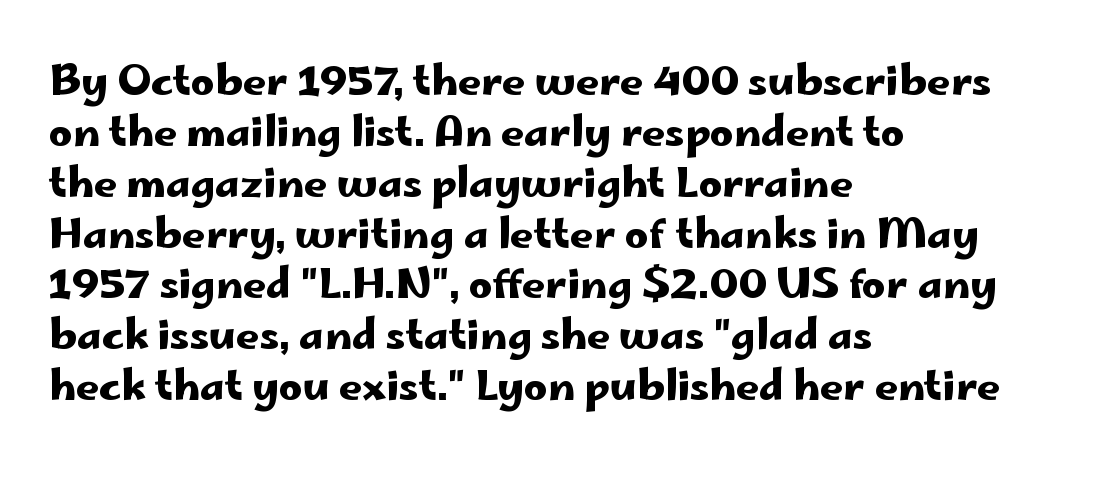
{"serif": "no", "italic": "no", "width": "wide", "stroke_contrast": "low", "x_height": "small", "monospaced": "no", "underline": "no", "align": "left", "line_spacing_ratio": 1.24, "letter_spacing": "normal", "letter_spacing_em": 0.0, "glyph_px": 41}
